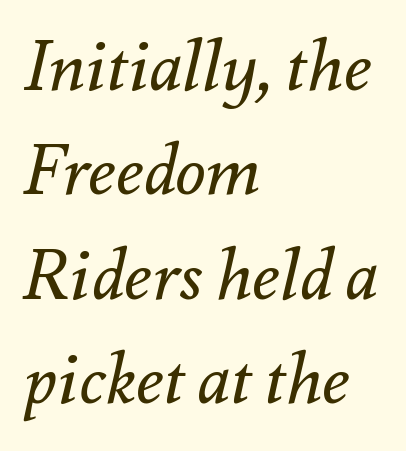
Q: Is the text bold? A: No.
Q: Is the text italic (slanted)? A: Yes, it leans right by about 12 degrees.
Q: Is the text underlined? A: No.
Q: How is the paragraph aligned? A: Left-aligned.
Q: Is the spacing between letters normal or unusually wide? A: Normal.
Q: Is the spacing between lines tight, normal or loose? A: Normal.
Q: Width (condensed, normal, or wide)? A: Normal.
Q: Stroke contrast? A: Medium.
Q: x-height? A: Small.
Q: Monospaced? A: No.
